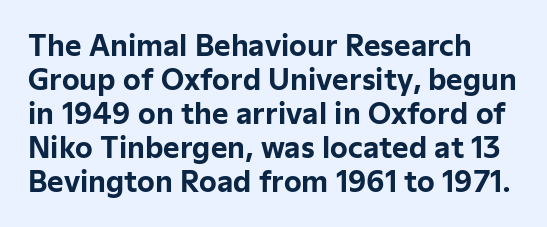
The image shows 28 px bold sans-serif type, upright; set line spacing 1.21x, normal letter spacing, not underlined; low stroke contrast and a medium x-height.
